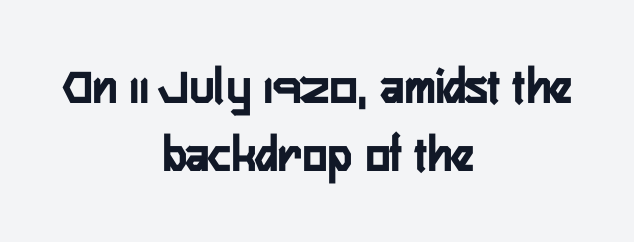
The image shows 52 px condensed sans-serif type, upright; set centered, normal line spacing (1.31x), normal letter spacing, not underlined; low stroke contrast and a medium x-height.
